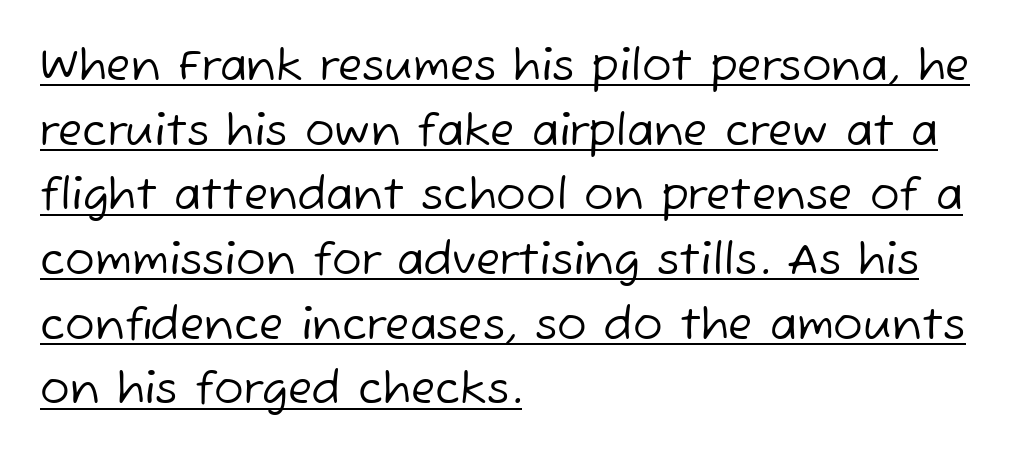
The image shows 44 px regular-weight sans-serif type; set left-aligned, normal line spacing (1.47x), normal letter spacing, underlined; low stroke contrast and a medium x-height.
